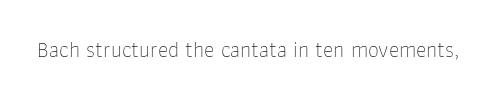
The space directly below the letters is spotless. Quick note: not italic, upright. The line texture is even and compact thanks to regular tracking. These glyphs show unthickened strokes, regular width or finer.
